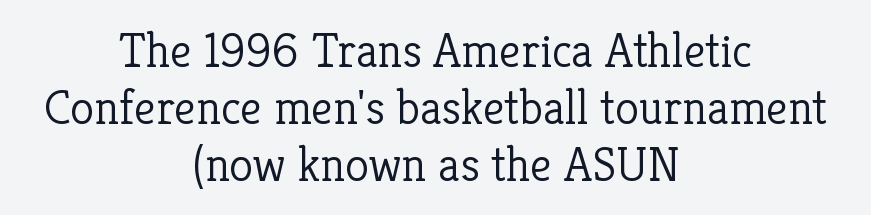
The type is set solid horizontally, with unmodified tracking. Classification — serif. Spacing verdict: proportional, widths tailored to each character. Unmarked baselines from the first word to the last. Unlike italic type, these characters show no tilt at all. Weight: in the light-to-regular range.
